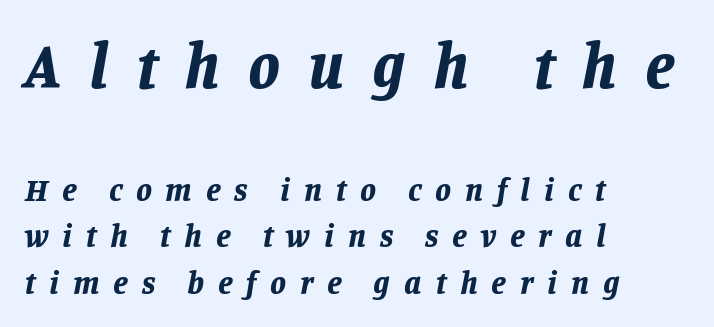
The image shows 64 px bold type, italic (leaning right); set left-aligned, normal line spacing (1.45x), unusually wide letter spacing (+0.43 em), not underlined; the first (top) block is 2.0x larger; low stroke contrast and a large x-height.
